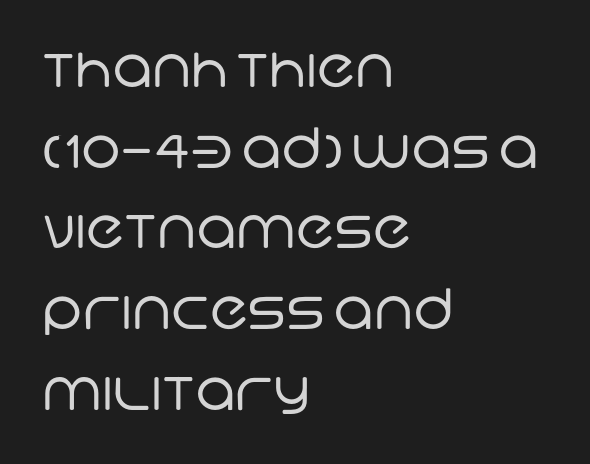
The image shows 56 px regular-weight sans-serif type; set left-aligned, normal line spacing (1.44x), normal letter spacing, not underlined; low stroke contrast and a large x-height.
